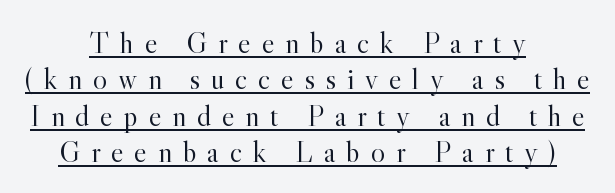
Stroke terminals: seriffed. Somebody hit Ctrl+U on this one — the words are underlined. Upright lettering throughout. The letterforms stand isolated, each surrounded by extra space. Typeset on center — no edge is straight.
